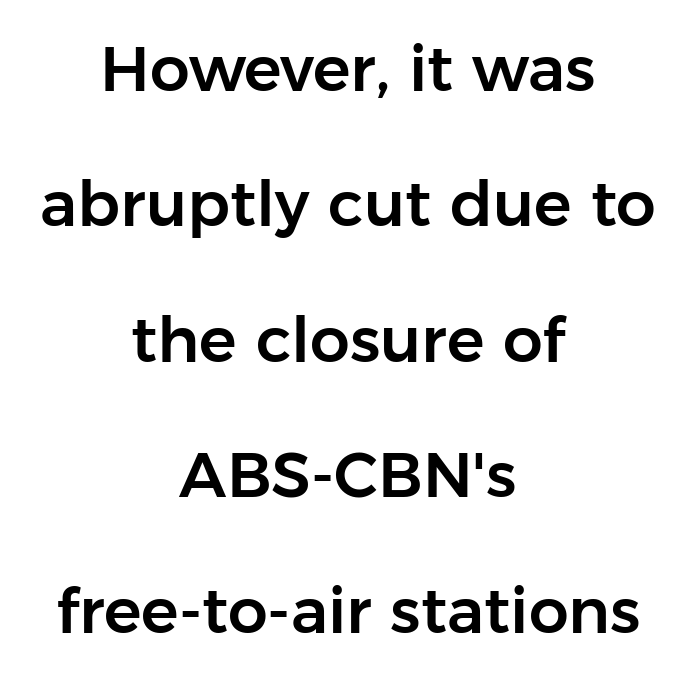
The image shows 63 px sans-serif type, upright; set centered, loose line spacing (2.15x), normal letter spacing, not underlined; low stroke contrast and a medium x-height.
